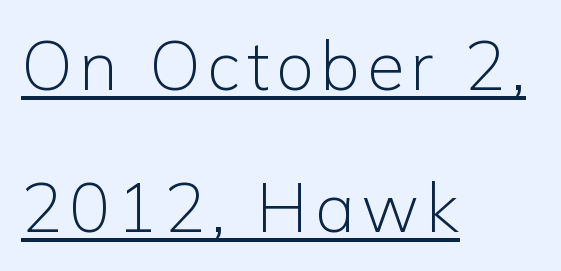
The image shows 68 px light sans-serif type, upright; set left-aligned, loose line spacing (2.09x), underlined; low stroke contrast and a medium x-height.
